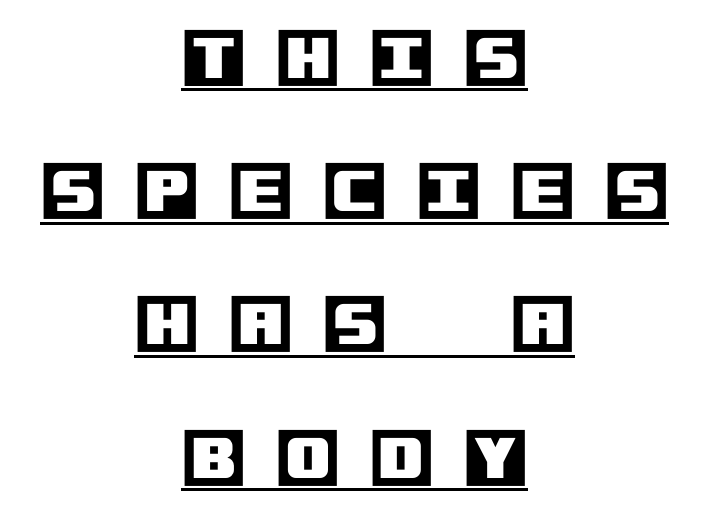
{"italic": "no", "width": "normal", "x_height": "large", "underline": "yes", "align": "center", "line_spacing": "loose", "line_spacing_ratio": 2.05, "letter_spacing": "wide", "letter_spacing_em": 0.47, "glyph_px": 65}
